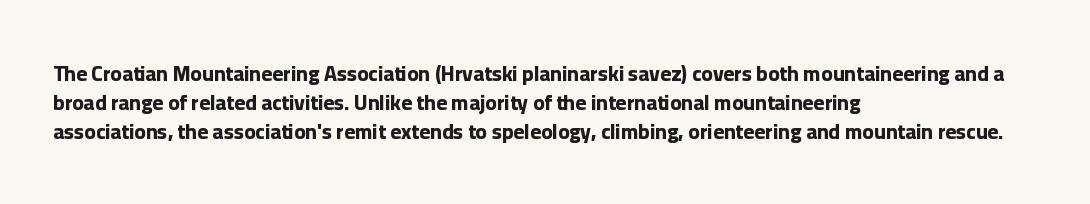
{"italic": "no", "bold": "yes", "underline": "no", "align": "left", "line_spacing": "normal", "line_spacing_ratio": 1.38, "letter_spacing": "normal", "letter_spacing_em": 0.0, "glyph_px": 21}
